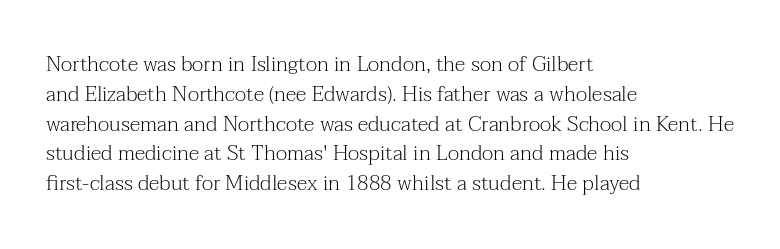
Q: Is the text bold? A: No.
Q: Is the text italic (slanted)? A: No, it is upright.
Q: Is the text underlined? A: No.
Q: How is the paragraph aligned? A: Left-aligned.
Q: Is the spacing between letters normal or unusually wide? A: Normal.
Q: Is the spacing between lines tight, normal or loose? A: Normal.
